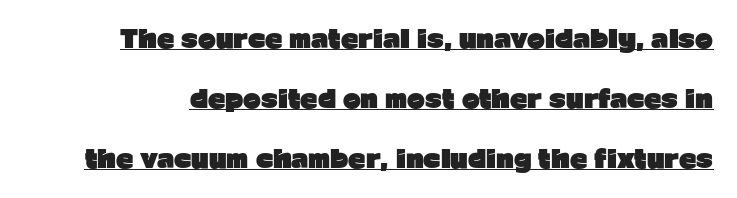
Words appear dense and cohesive because spacing is normal. Caption: lettering with a line underneath. Ascenders rise straight up at ninety degrees. The sample has been set heavy, in full bold.
